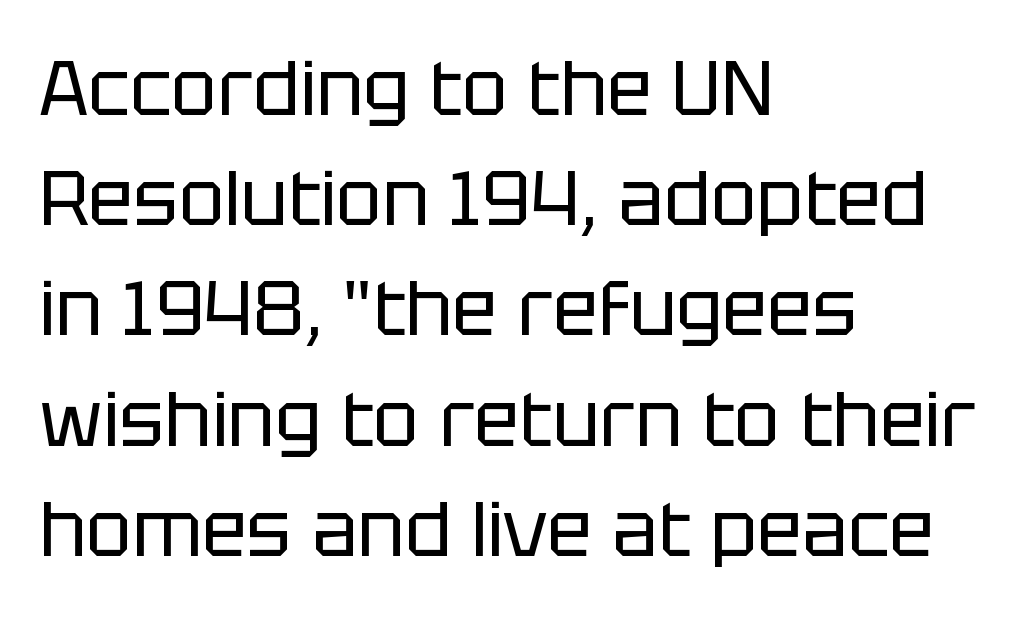
Q: Is the text bold? A: No.
Q: Is the text italic (slanted)? A: No, it is upright.
Q: Is the typeface a serif or a sans-serif typeface? A: Sans-serif.
Q: Is the text underlined? A: No.
Q: How is the paragraph aligned? A: Left-aligned.
Q: Is the spacing between letters normal or unusually wide? A: Normal.
Q: Is the spacing between lines tight, normal or loose? A: Normal.
Q: Width (condensed, normal, or wide)? A: Normal.
Q: Stroke contrast? A: Low.
Q: x-height? A: Large.
Q: Monospaced? A: No.
